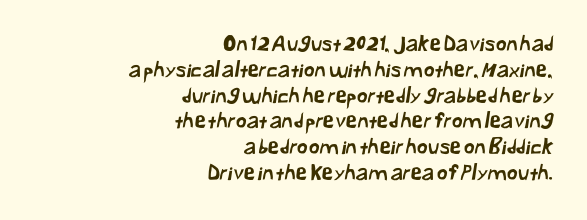
{"underline": "no", "align": "right", "line_spacing_ratio": 1.23, "letter_spacing": "normal", "letter_spacing_em": 0.0, "glyph_px": 21}
